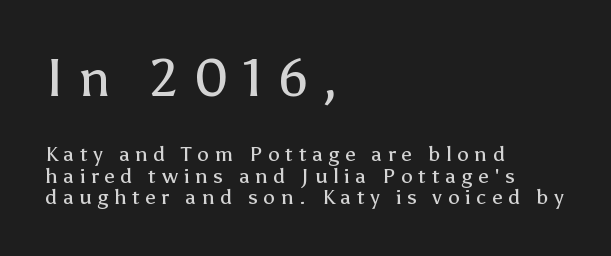
Line starts are locked; line ends wander. Does the leading feel generous? Not at all — it's pinched. Honestly, the letter spacing is so wide it's the main thing you notice. Typographically, this falls in the sans-serif category. Quick note: underline off. Note the varied advance widths — an 'i' is clearly narrower than an 'm'.
